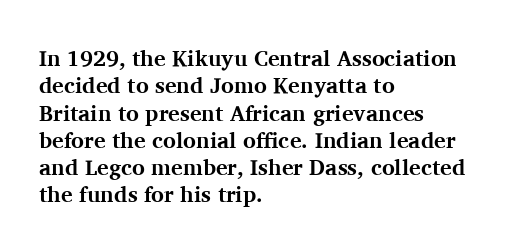
Chunky letters — that's bold for sure. Caption: standard tracking, unaltered. Descenders are the only things crossing below the line. Typeset ragged right — the left edge is the straight one. The letters stand upright; this is a roman face.
